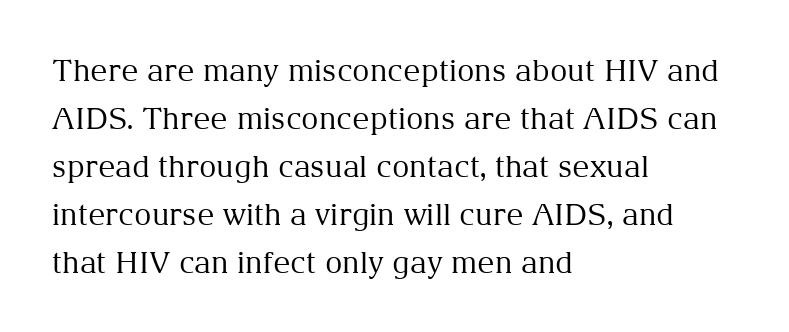
The image shows 30 px regular-weight serif type, upright; set left-aligned, normal line spacing (1.6x), normal letter spacing, not underlined; medium stroke contrast and a medium x-height.
